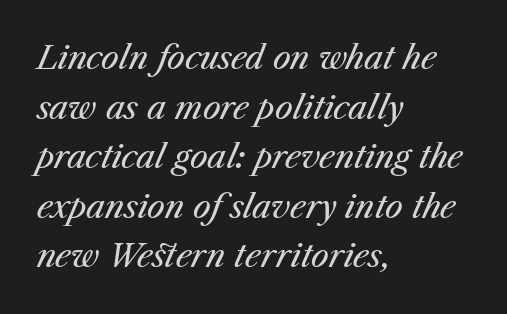
Q: Is the text bold? A: No.
Q: Is the text italic (slanted)? A: Yes, it leans right by about 23 degrees.
Q: Is the text underlined? A: No.
Q: How is the paragraph aligned? A: Left-aligned.
Q: Is the spacing between letters normal or unusually wide? A: Normal.
Q: Is the spacing between lines tight, normal or loose? A: Normal.
Q: Width (condensed, normal, or wide)? A: Normal.
Q: Stroke contrast? A: Medium.
Q: x-height? A: Medium.
Q: Monospaced? A: No.
